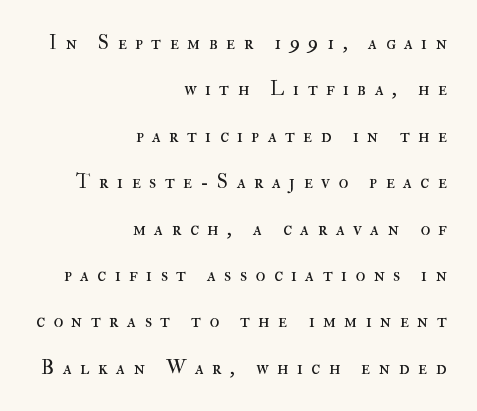
{"italic": "no", "bold": "no", "underline": "no", "align": "right", "line_spacing": "loose", "line_spacing_ratio": 2.32, "letter_spacing": "wide", "letter_spacing_em": 0.42, "glyph_px": 20}
